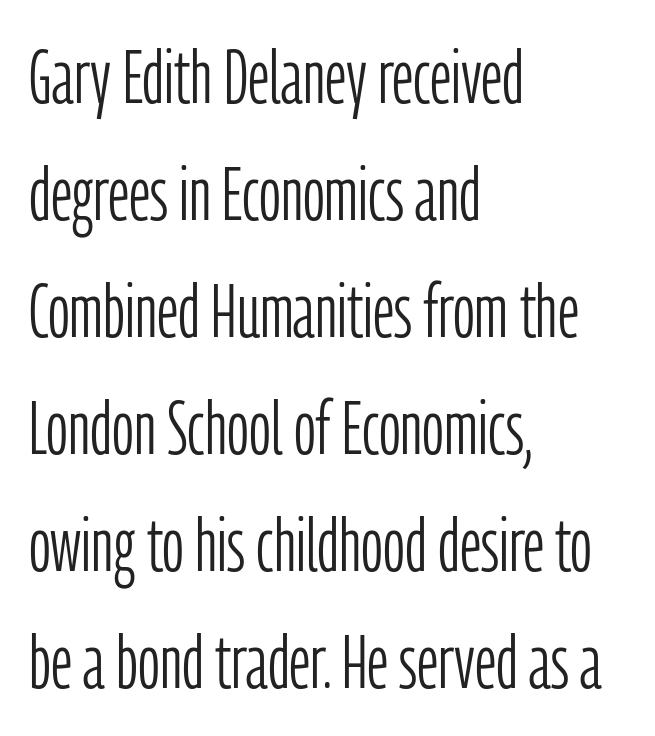
Rows of type keep a routine distance in the vertical direction. You could not count columns in this text — the font is proportionally spaced. The lines in this sample share a left origin and differ only in where they stop. The specimen reads as upright at a glance.
